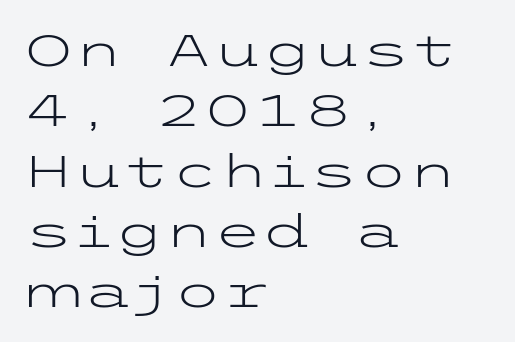
{"serif": "no", "italic": "no", "bold": "no", "weight": "light", "width": "wide", "stroke_contrast": "low", "x_height": "medium", "underline": "no", "align": "left", "line_spacing": "normal", "line_spacing_ratio": 1.34, "letter_spacing": "normal", "letter_spacing_em": 0.0, "glyph_px": 45}
